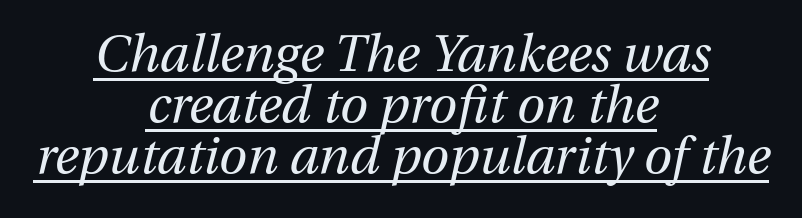
The image shows 51 px regular-weight type, italic (leaning right); set centered, tight line spacing (1.0x), normal letter spacing, underlined; medium stroke contrast and a medium x-height.
